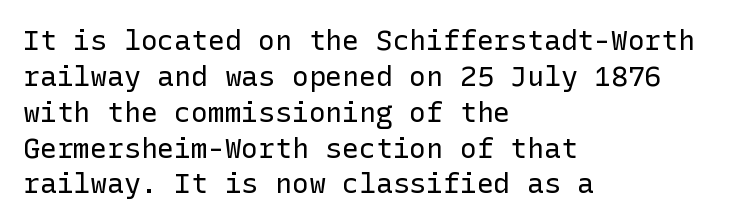
Q: Is the text bold? A: No.
Q: Is the text italic (slanted)? A: No, it is upright.
Q: Is the typeface a serif or a sans-serif typeface? A: Sans-serif.
Q: Is the text underlined? A: No.
Q: How is the paragraph aligned? A: Left-aligned.
Q: Is the spacing between letters normal or unusually wide? A: Normal.
Q: Is the spacing between lines tight, normal or loose? A: Normal.
Q: Width (condensed, normal, or wide)? A: Normal.
Q: Stroke contrast? A: Low.
Q: x-height? A: Medium.
